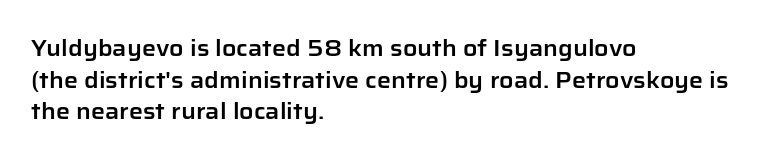
{"italic": "no", "underline": "no", "align": "left", "line_spacing": "normal", "line_spacing_ratio": 1.44, "letter_spacing": "normal", "letter_spacing_em": 0.0, "glyph_px": 22}
